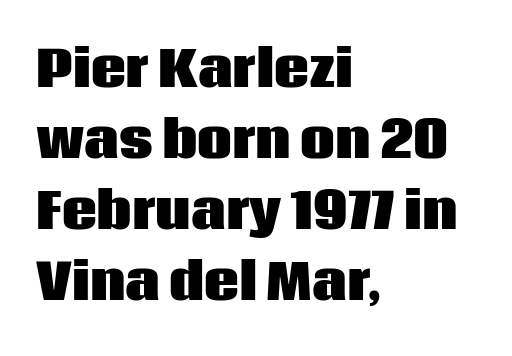
Q: Is the text bold? A: Yes.
Q: Is the text italic (slanted)? A: No, it is upright.
Q: Is the typeface a serif or a sans-serif typeface? A: Sans-serif.
Q: Is the text underlined? A: No.
Q: How is the paragraph aligned? A: Left-aligned.
Q: Is the spacing between letters normal or unusually wide? A: Normal.
Q: Is the spacing between lines tight, normal or loose? A: Normal.
Q: Width (condensed, normal, or wide)? A: Normal.
Q: Stroke contrast? A: Low.
Q: x-height? A: Large.
Q: Monospaced? A: No.
